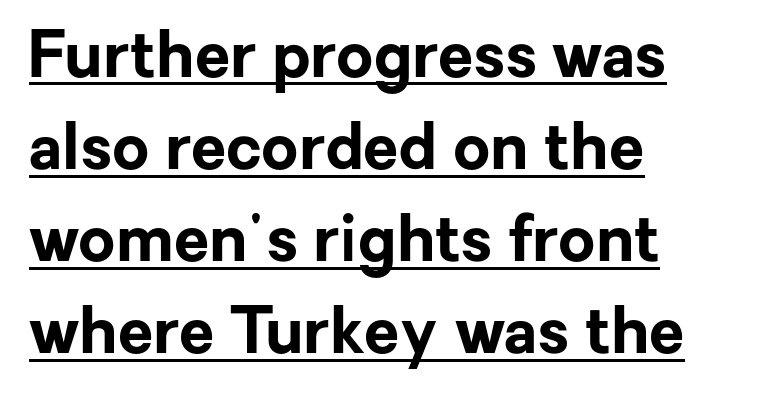
If you measured baseline to baseline, you'd find a middling distance. Compared with an ordinary text face, these strokes are far heavier — a full bold. Inter-character spacing is left at the font's built-in metrics. The axis of the letterforms is exactly vertical.
